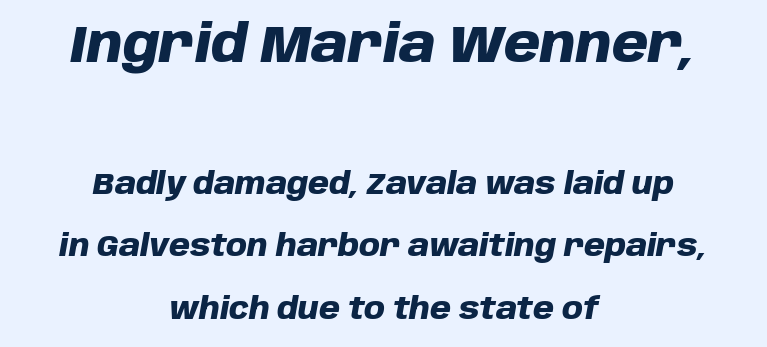
{"italic": "yes", "lean": "right", "slant_degrees": 10, "bold": "yes", "weight": "heavy", "width": "normal", "stroke_contrast": "low", "x_height": "large", "monospaced": "no", "underline": "no", "align": "center", "line_spacing": "loose", "line_spacing_ratio": 2.08, "letter_spacing": "normal", "letter_spacing_em": 0.0, "larger_block": "first", "size_ratio": 1.73, "glyph_px": 52}
